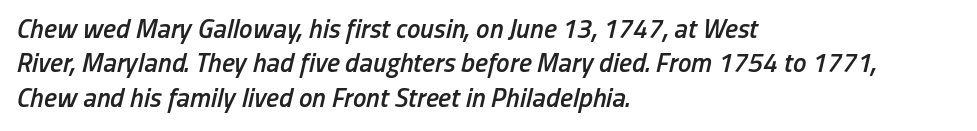
Q: Is the text bold? A: Semi-bold.
Q: Is the text italic (slanted)? A: Yes, it leans right by about 13 degrees.
Q: Is the text underlined? A: No.
Q: How is the paragraph aligned? A: Left-aligned.
Q: Is the spacing between letters normal or unusually wide? A: Normal.
Q: Is the spacing between lines tight, normal or loose? A: Normal.
